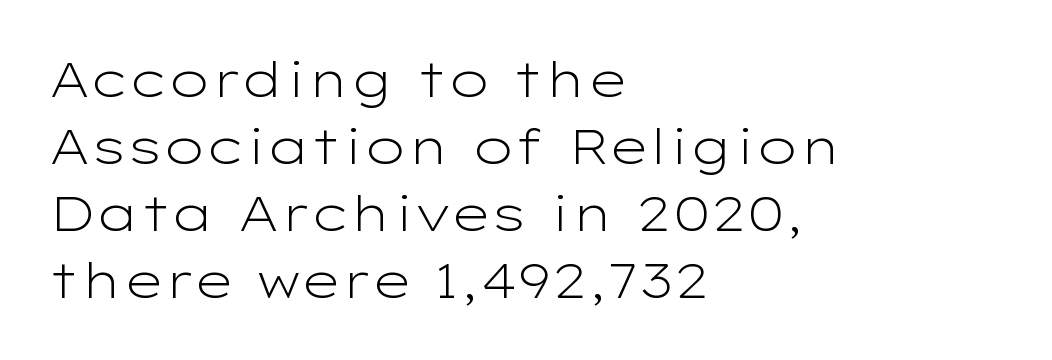
{"serif": "no", "italic": "no", "bold": "no", "weight": "light", "width": "wide", "stroke_contrast": "low", "x_height": "medium", "monospaced": "no", "underline": "no", "align": "left", "line_spacing": "normal", "line_spacing_ratio": 1.37, "letter_spacing": "normal", "letter_spacing_em": 0.0, "glyph_px": 49}
